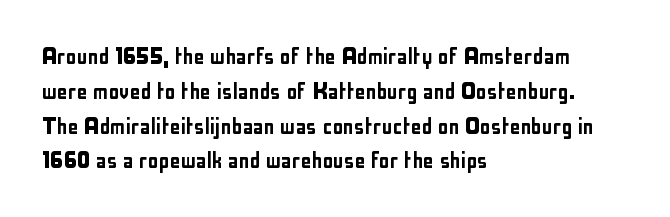
{"italic": "no", "underline": "no", "align": "left", "line_spacing": "normal", "line_spacing_ratio": 1.29, "letter_spacing": "normal", "letter_spacing_em": 0.0, "glyph_px": 27}
